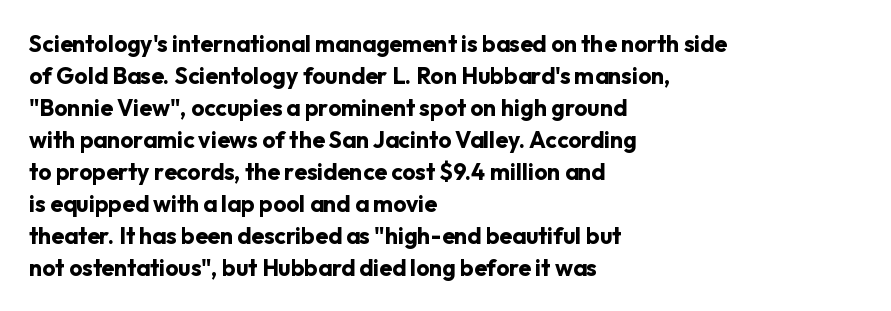
{"italic": "no", "bold": "yes", "underline": "no", "align": "left", "line_spacing": "normal", "line_spacing_ratio": 1.39, "letter_spacing": "normal", "letter_spacing_em": 0.0, "glyph_px": 23}
